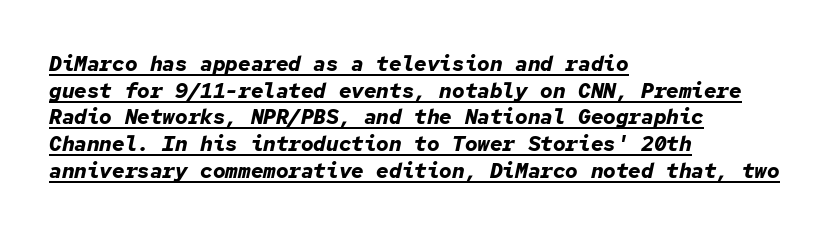
{"italic": "yes", "lean": "right", "slant_degrees": 12, "bold": "yes", "underline": "yes", "align": "left", "line_spacing": "normal", "line_spacing_ratio": 1.27, "letter_spacing": "normal", "letter_spacing_em": 0.0, "glyph_px": 21}
